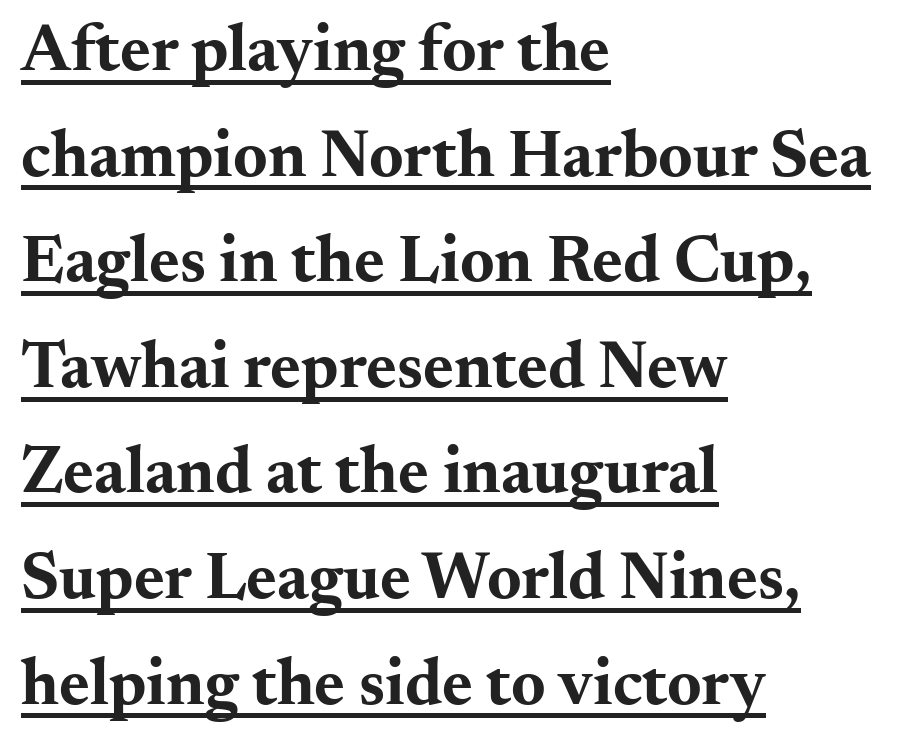
Q: Is the text bold? A: Yes.
Q: Is the text italic (slanted)? A: No, it is upright.
Q: Is the typeface a serif or a sans-serif typeface? A: Serif.
Q: Is the text underlined? A: Yes.
Q: How is the paragraph aligned? A: Left-aligned.
Q: Is the spacing between letters normal or unusually wide? A: Normal.
Q: Is the spacing between lines tight, normal or loose? A: Normal.
Q: Width (condensed, normal, or wide)? A: Wide.
Q: Stroke contrast? A: Medium.
Q: x-height? A: Small.
Q: Monospaced? A: No.
